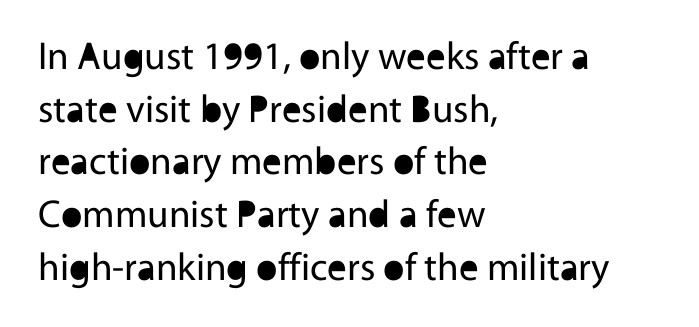
The image shows 39 px regular-weight sans-serif type, upright; set left-aligned, normal line spacing (1.35x), normal letter spacing, not underlined; a medium x-height.
